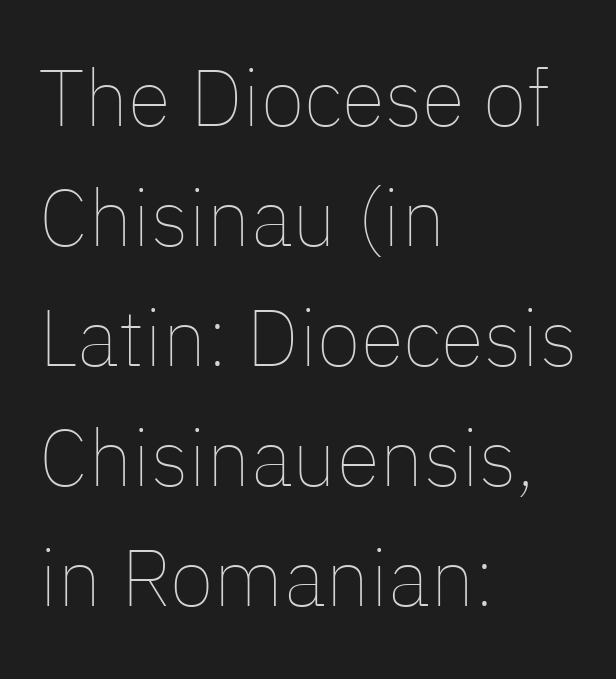
The image shows 80 px thin type, upright; set left-aligned, normal line spacing (1.5x), normal letter spacing, not underlined; low stroke contrast and a medium x-height.
